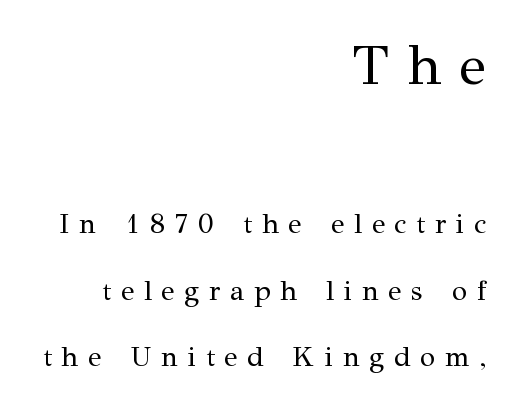
Notice how the stems are strictly vertical — no italics here. If you squint, the top block still reads clearly — it's the larger of the two. Students, note that the glyphs here are deliberately spaced far apart. These lines are set flush right with a ragged left edge. No chunkiness to these letters — they're not bold. Decoration check: the copy has no underline.
